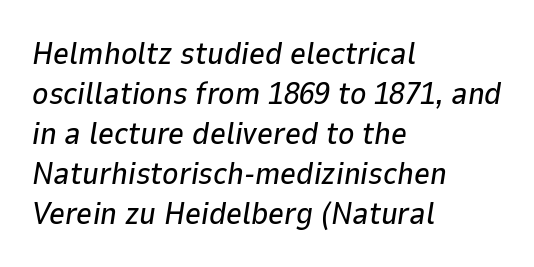
Q: Is the text italic (slanted)? A: Yes, it leans right by about 9 degrees.
Q: Is the text underlined? A: No.
Q: How is the paragraph aligned? A: Left-aligned.
Q: Is the spacing between letters normal or unusually wide? A: Normal.
Q: Is the spacing between lines tight, normal or loose? A: Normal.
Q: Width (condensed, normal, or wide)? A: Normal.
Q: Stroke contrast? A: Low.
Q: x-height? A: Medium.
Q: Monospaced? A: No.
